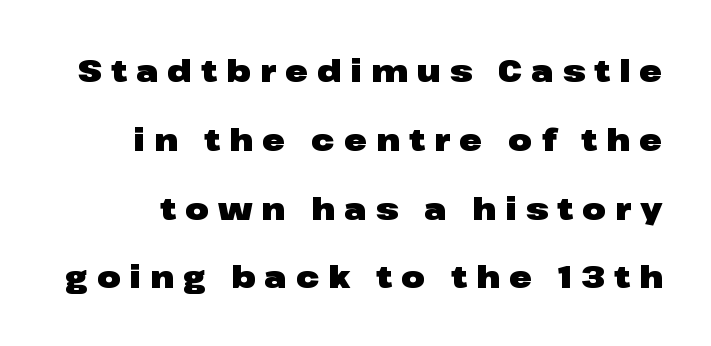
This rendering widens character spacing well past its baseline value. Ascenders rise straight up at ninety degrees. Successive baselines arrive slowly, with a big drop between each. Rule under the text: the space is simply empty. The rendering uses natural spacing where letterforms have individual widths.
